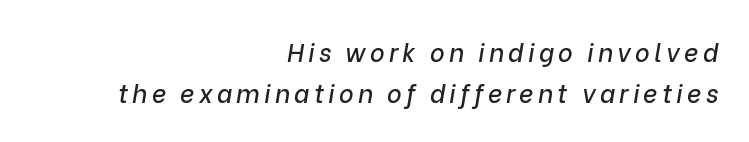
{"italic": "yes", "lean": "right", "slant_degrees": 9, "underline": "no", "align": "right", "line_spacing": "normal", "line_spacing_ratio": 1.63, "glyph_px": 25}
